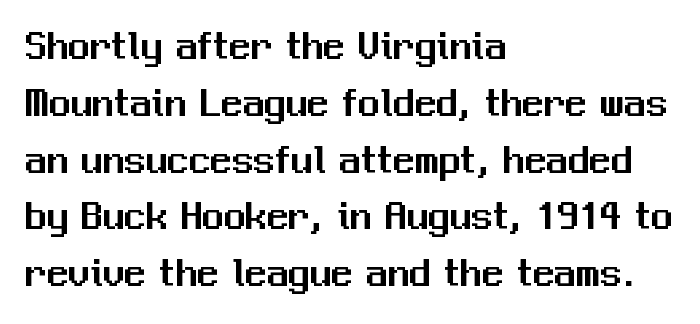
Q: Is the text italic (slanted)? A: No, it is upright.
Q: Is the typeface a serif or a sans-serif typeface? A: Sans-serif.
Q: Is the text underlined? A: No.
Q: How is the paragraph aligned? A: Left-aligned.
Q: Is the spacing between letters normal or unusually wide? A: Normal.
Q: Is the spacing between lines tight, normal or loose? A: Normal.
Q: Width (condensed, normal, or wide)? A: Normal.
Q: Stroke contrast? A: Medium.
Q: x-height? A: Medium.
Q: Monospaced? A: No.
